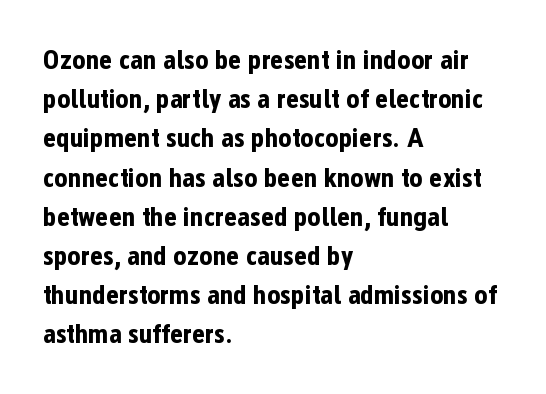
{"serif": "no", "italic": "no", "bold": "yes", "weight": "bold", "width": "condensed", "stroke_contrast": "low", "x_height": "medium", "monospaced": "no", "underline": "no", "align": "left", "line_spacing": "normal", "line_spacing_ratio": 1.4, "letter_spacing": "normal", "letter_spacing_em": 0.0, "glyph_px": 28}
